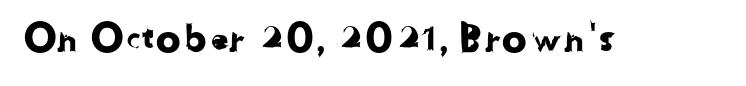
Q: Is the typeface a serif or a sans-serif typeface? A: Sans-serif.
Q: Is the text underlined? A: No.
Q: Is the spacing between letters normal or unusually wide? A: Normal.
Q: Width (condensed, normal, or wide)? A: Normal.
Q: Stroke contrast? A: Low.
Q: x-height? A: Medium.
Q: Monospaced? A: No.
